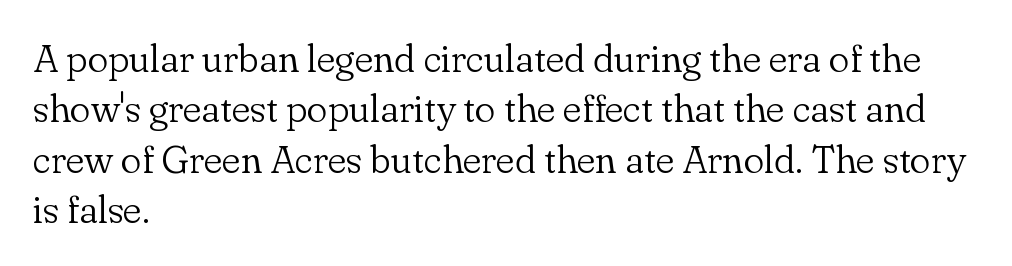
Are there feet on the stems? There are — it's a serif. There is no visible air inserted between adjacent glyphs. The rendering uses natural spacing where letterforms have individual widths. Line beginnings align vertically; line endings do not. A bare baseline throughout the passage.
